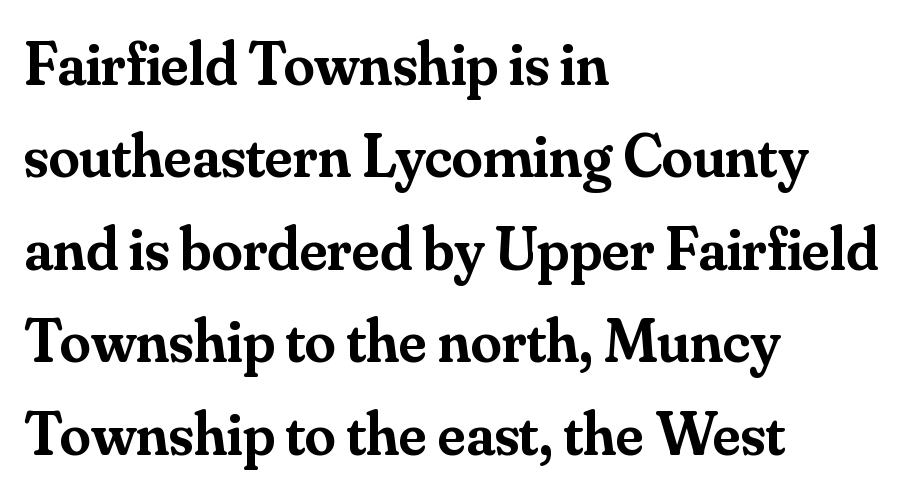
Q: Is the text bold? A: Semi-bold.
Q: Is the text italic (slanted)? A: No, it is upright.
Q: Is the typeface a serif or a sans-serif typeface? A: Serif.
Q: Is the text underlined? A: No.
Q: How is the paragraph aligned? A: Left-aligned.
Q: Is the spacing between letters normal or unusually wide? A: Normal.
Q: Is the spacing between lines tight, normal or loose? A: Normal.
Q: Width (condensed, normal, or wide)? A: Normal.
Q: Stroke contrast? A: Medium.
Q: x-height? A: Small.
Q: Monospaced? A: No.
